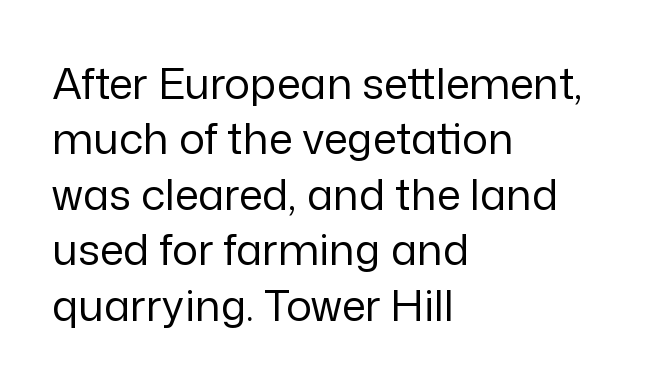
The image shows 43 px regular-weight sans-serif type, upright; set left-aligned, normal line spacing (1.29x), normal letter spacing, not underlined; low stroke contrast and a medium x-height.
